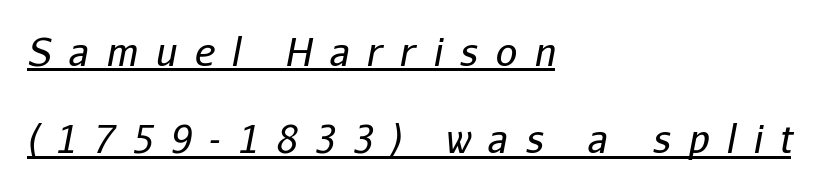
{"italic": "yes", "lean": "right", "slant_degrees": 11, "bold": "no", "weight": "regular", "width": "normal", "stroke_contrast": "low", "x_height": "medium", "monospaced": "no", "underline": "yes", "align": "left", "line_spacing": "loose", "line_spacing_ratio": 2.3, "letter_spacing": "wide", "letter_spacing_em": 0.46, "glyph_px": 38}
